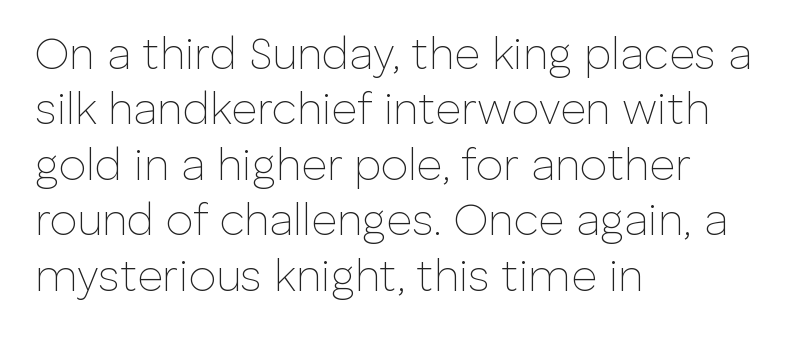
No word sits above an underline. Looks like regular typesetting: each glyph gets only the width it needs. Evenly set lines give the paragraph a standard silhouette. No heavy texture on the line: the type isn't bold.
